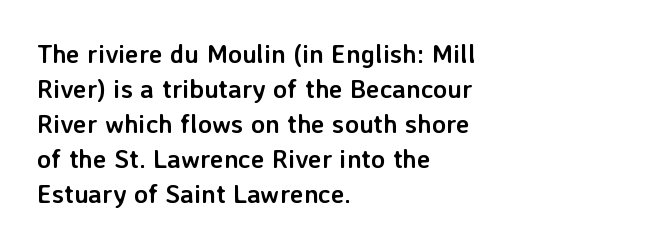
Q: Is the text bold? A: Yes.
Q: Is the text italic (slanted)? A: No, it is upright.
Q: Is the text underlined? A: No.
Q: How is the paragraph aligned? A: Left-aligned.
Q: Is the spacing between letters normal or unusually wide? A: Normal.
Q: Is the spacing between lines tight, normal or loose? A: Normal.
